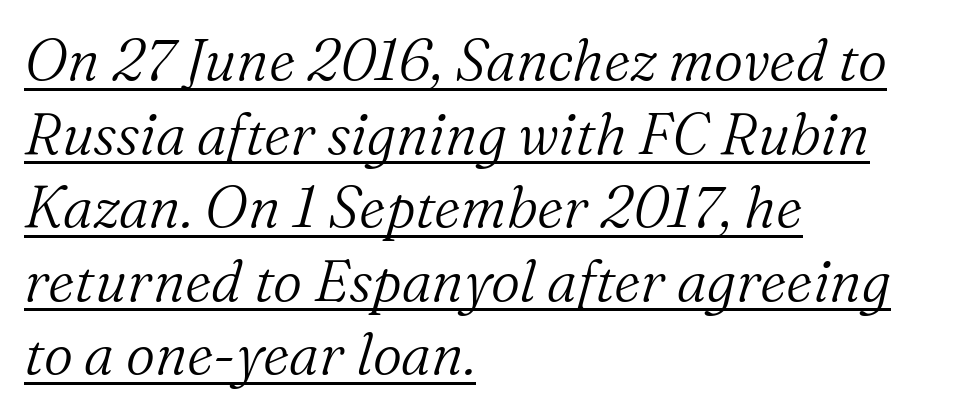
The image shows 57 px light serif type, italic (leaning right); set left-aligned, normal line spacing (1.29x), normal letter spacing, underlined; medium stroke contrast and a medium x-height.
